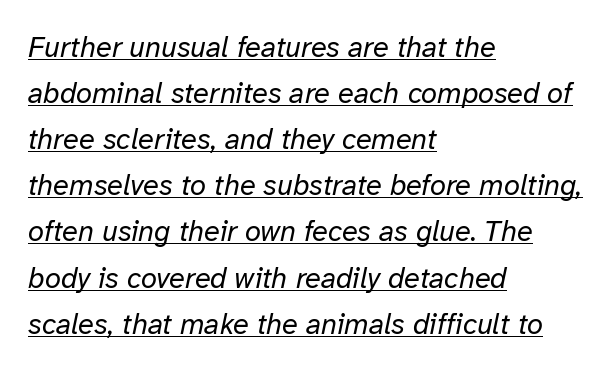
Q: Is the text bold? A: No.
Q: Is the text italic (slanted)? A: Yes, it leans right by about 12 degrees.
Q: Is the text underlined? A: Yes.
Q: How is the paragraph aligned? A: Left-aligned.
Q: Is the spacing between letters normal or unusually wide? A: Normal.
Q: Is the spacing between lines tight, normal or loose? A: Normal.
Q: Width (condensed, normal, or wide)? A: Normal.
Q: Stroke contrast? A: Low.
Q: x-height? A: Medium.
Q: Monospaced? A: No.
